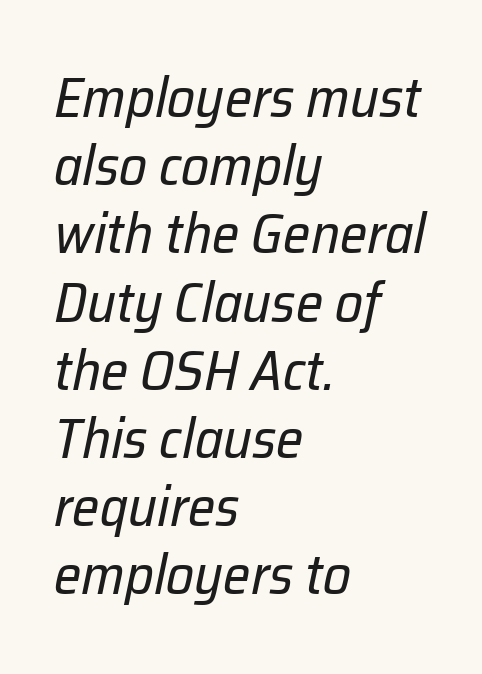
The font's italic variant was chosen for this text. The passage shown is typed in a proportional face where columns would drift. This is not heavy type; no bold has been used. Default kerning and tracking; the words read as compact shapes. These lines stack with their left ends in a neat column. Glance below the letters and you will spot only blank space.
